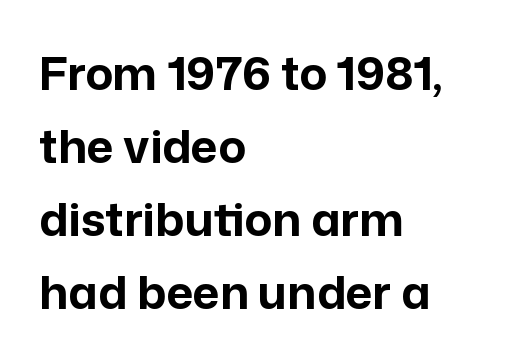
{"serif": "no", "italic": "no", "bold": "yes", "weight": "bold", "width": "normal", "stroke_contrast": "low", "x_height": "medium", "monospaced": "no", "underline": "no", "align": "left", "line_spacing": "normal", "line_spacing_ratio": 1.59, "letter_spacing": "normal", "letter_spacing_em": 0.0, "glyph_px": 46}
